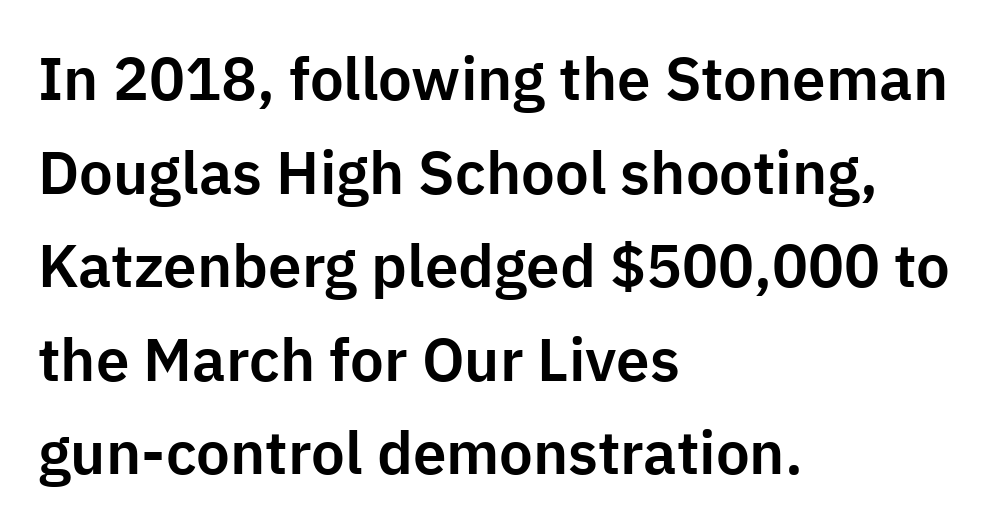
Q: Is the text italic (slanted)? A: No, it is upright.
Q: Is the typeface a serif or a sans-serif typeface? A: Sans-serif.
Q: Is the text underlined? A: No.
Q: How is the paragraph aligned? A: Left-aligned.
Q: Is the spacing between letters normal or unusually wide? A: Normal.
Q: Is the spacing between lines tight, normal or loose? A: Normal.
Q: Width (condensed, normal, or wide)? A: Normal.
Q: Stroke contrast? A: Low.
Q: x-height? A: Medium.
Q: Monospaced? A: No.
